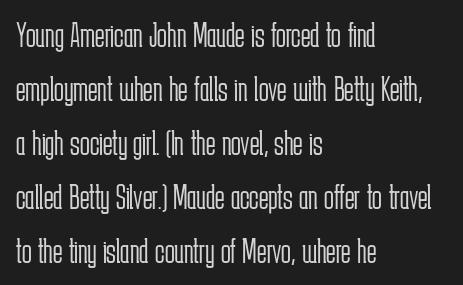
Reading down the block, your eye returns to a fixed left position each line. The zone under the glyphs is completely vacant. The letterforms sit shoulder to shoulder at normal distance. Does the type have serifs? No, each stem ends abruptly. Summary of weight: not heavy and not bold.
